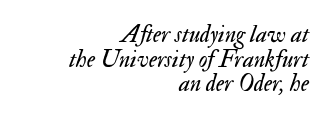
{"italic": "yes", "lean": "right", "slant_degrees": 17, "bold": "no", "underline": "no", "align": "right", "line_spacing": "tight", "line_spacing_ratio": 1.03, "letter_spacing": "normal", "letter_spacing_em": 0.0, "glyph_px": 24}
